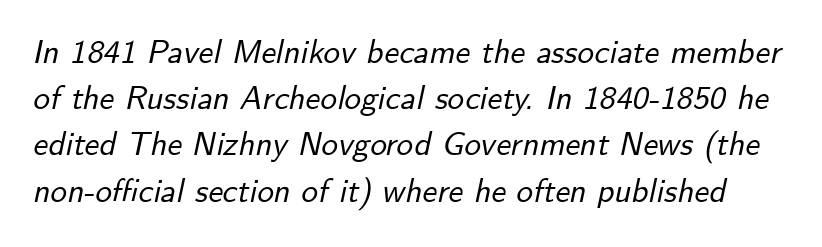
{"italic": "yes", "lean": "right", "slant_degrees": 12, "width": "normal", "stroke_contrast": "low", "x_height": "small", "monospaced": "no", "underline": "no", "line_spacing": "normal", "line_spacing_ratio": 1.4, "letter_spacing": "normal", "letter_spacing_em": 0.0, "glyph_px": 33}
